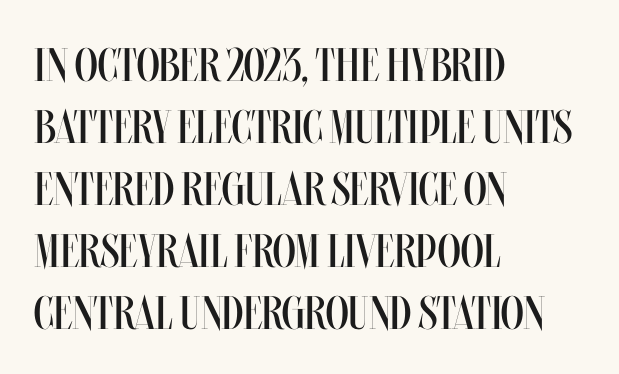
Quick note: not italic, upright. The line texture is even and compact thanks to regular tracking. Each letter keeps its own natural width here, so spacing adapts to shape. The rag falls on the right side of this text block.
